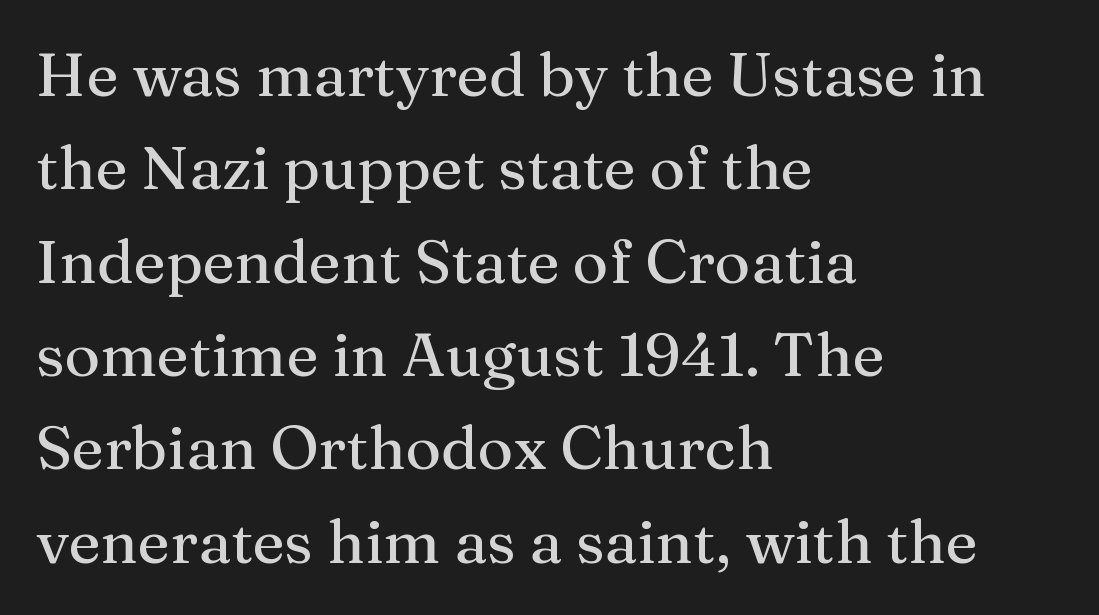
{"serif": "yes", "italic": "no", "width": "normal", "stroke_contrast": "medium", "x_height": "medium", "monospaced": "no", "underline": "no", "align": "left", "line_spacing": "normal", "line_spacing_ratio": 1.53, "letter_spacing": "normal", "letter_spacing_em": 0.0, "glyph_px": 61}
